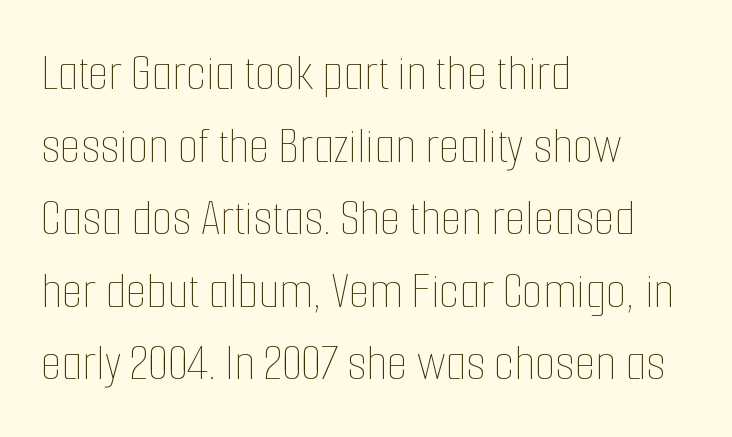
{"italic": "no", "bold": "no", "weight": "thin", "width": "condensed", "stroke_contrast": "low", "x_height": "medium", "monospaced": "no", "underline": "no", "align": "left", "line_spacing": "normal", "line_spacing_ratio": 1.37, "letter_spacing": "normal", "letter_spacing_em": 0.0, "glyph_px": 53}
